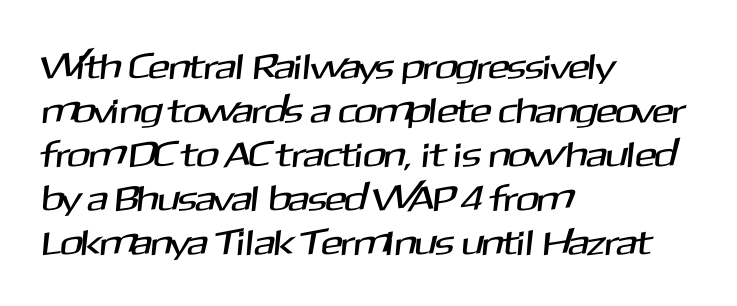
The words here are not underlined. Think of a printed novel: that variable character pitch is what you see here. Students, note that the glyphs here touch the page at normal intervals. These lines are composed in type without serifs.
